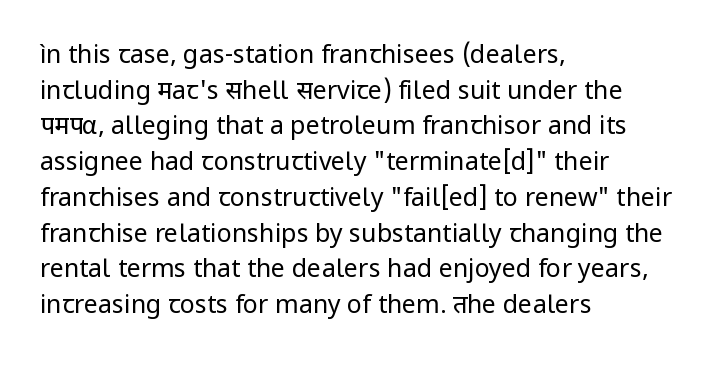
{"italic": "no", "bold": "no", "underline": "no", "align": "left", "line_spacing": "normal", "line_spacing_ratio": 1.43, "letter_spacing": "normal", "letter_spacing_em": 0.0, "glyph_px": 25}
